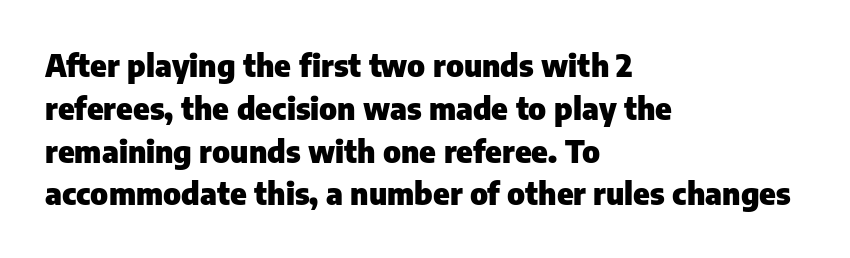
Q: Is the text bold? A: Yes.
Q: Is the text italic (slanted)? A: No, it is upright.
Q: Is the typeface a serif or a sans-serif typeface? A: Sans-serif.
Q: Is the text underlined? A: No.
Q: How is the paragraph aligned? A: Left-aligned.
Q: Is the spacing between letters normal or unusually wide? A: Normal.
Q: Is the spacing between lines tight, normal or loose? A: Normal.
Q: Width (condensed, normal, or wide)? A: Normal.
Q: Stroke contrast? A: Low.
Q: x-height? A: Medium.
Q: Monospaced? A: No.
